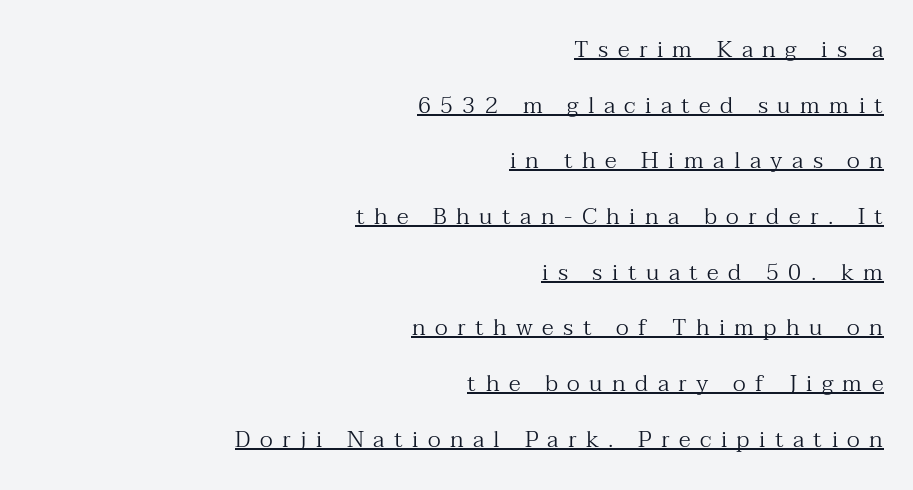
The image shows 23 px text type, upright; set right-aligned, loose line spacing (2.42x), unusually wide letter spacing (+0.41 em), underlined.
